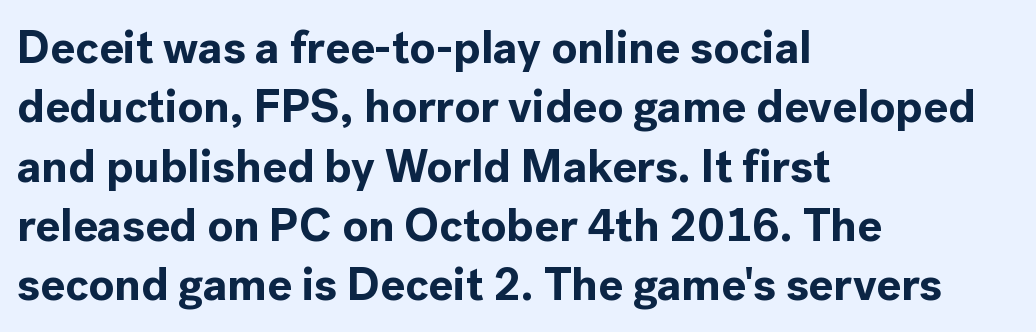
The text block is weighted toward the left margin, trailing off unevenly rightward. Beneath every word, the page is bare. In terms of posture, this sample is upright. The gaps between neighbouring characters are ordinary and unremarkable. Observe the absence of serifs on each vertical stroke in this sample. These lines are rendered in a variable-pitch font.
